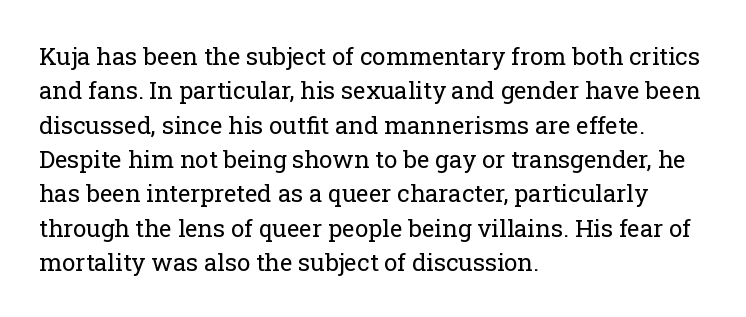
Vertical stems look standard width or narrower in stroke. Default kerning and tracking; the words read as compact shapes. These lines are set flush left with a ragged right edge. The baseline area is clear.
